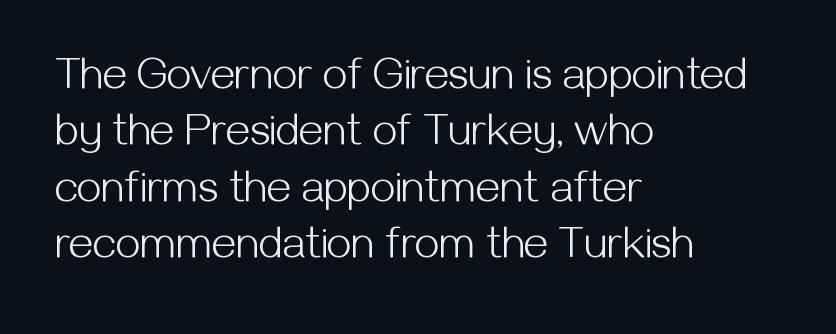
Q: Is the text bold? A: No.
Q: Is the text italic (slanted)? A: No, it is upright.
Q: Is the typeface a serif or a sans-serif typeface? A: Sans-serif.
Q: Is the text underlined? A: No.
Q: How is the paragraph aligned? A: Left-aligned.
Q: Is the spacing between letters normal or unusually wide? A: Normal.
Q: Is the spacing between lines tight, normal or loose? A: Normal.
Q: Width (condensed, normal, or wide)? A: Normal.
Q: Stroke contrast? A: Medium.
Q: x-height? A: Medium.
Q: Monospaced? A: No.
